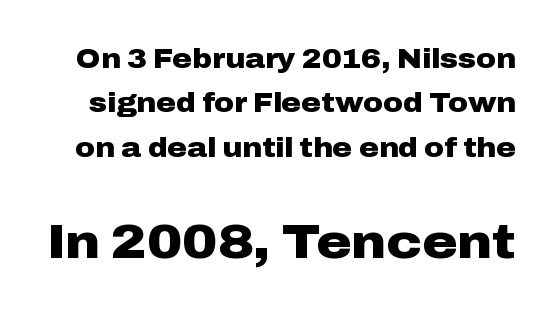
The strokes are fattened all the way to bold. In terms of posture, this sample is upright. Spacing verdict: proportional, widths tailored to each character. Regarding serifs, this sample does without them. Normally led — the rows are evenly, conventionally spaced.
